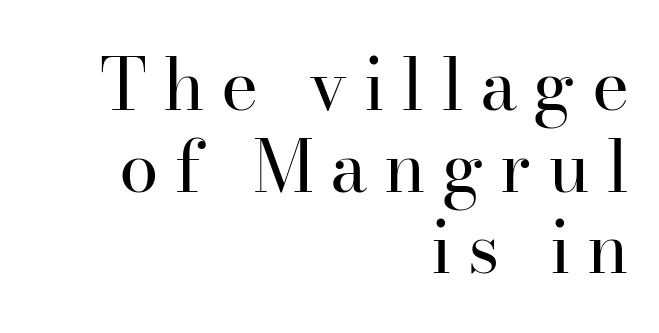
The image shows 71 px regular-weight serif type, upright; set right-aligned, tight line spacing (1.15x), unusually wide letter spacing (+0.23 em), not underlined; high stroke contrast and a small x-height.
